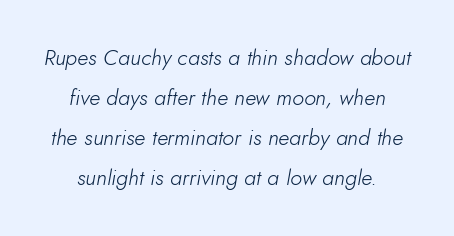
Q: Is the text bold? A: No.
Q: Is the text italic (slanted)? A: Yes, it leans right by about 10 degrees.
Q: Is the text underlined? A: No.
Q: Is the spacing between letters normal or unusually wide? A: Normal.
